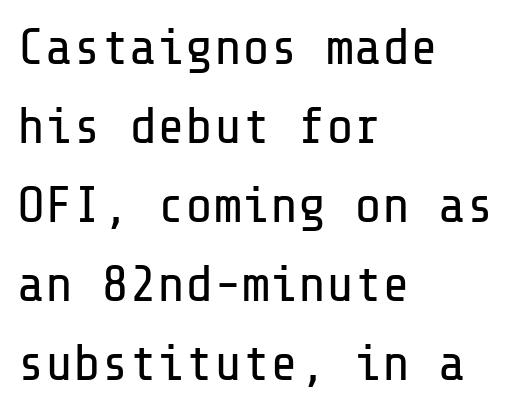
The image shows 52 px regular-weight sans-serif type, upright; set left-aligned, normal line spacing (1.52x), normal letter spacing, not underlined; low stroke contrast and a medium x-height.
